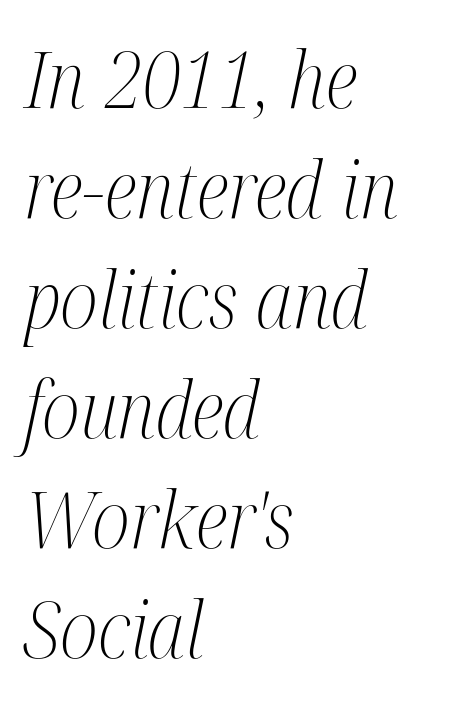
{"serif": "yes", "italic": "yes", "lean": "right", "slant_degrees": 12, "bold": "no", "weight": "light", "width": "condensed", "stroke_contrast": "medium", "x_height": "medium", "monospaced": "no", "underline": "no", "align": "left", "line_spacing": "normal", "line_spacing_ratio": 1.41, "letter_spacing": "normal", "letter_spacing_em": 0.0, "glyph_px": 78}
